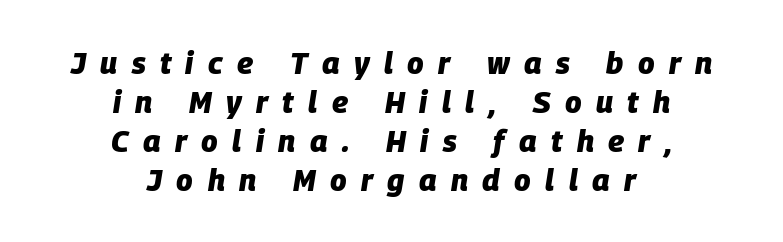
Q: Is the text bold? A: Yes.
Q: Is the text italic (slanted)? A: Yes, it leans right by about 9 degrees.
Q: Is the text underlined? A: No.
Q: How is the paragraph aligned? A: Centered.
Q: Is the spacing between letters normal or unusually wide? A: Unusually wide.
Q: Is the spacing between lines tight, normal or loose? A: Normal.
Q: Width (condensed, normal, or wide)? A: Normal.
Q: Stroke contrast? A: Low.
Q: x-height? A: Large.
Q: Monospaced? A: No.
